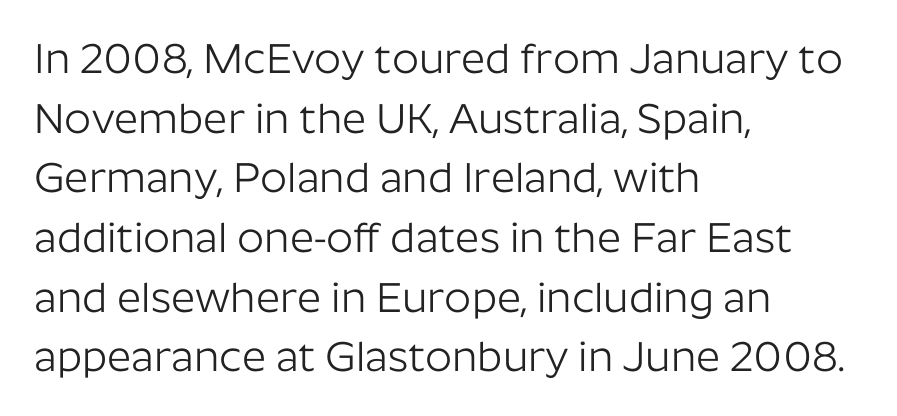
The image shows 42 px light sans-serif type, upright; set left-aligned, normal line spacing (1.42x), normal letter spacing, not underlined; low stroke contrast and a medium x-height.
